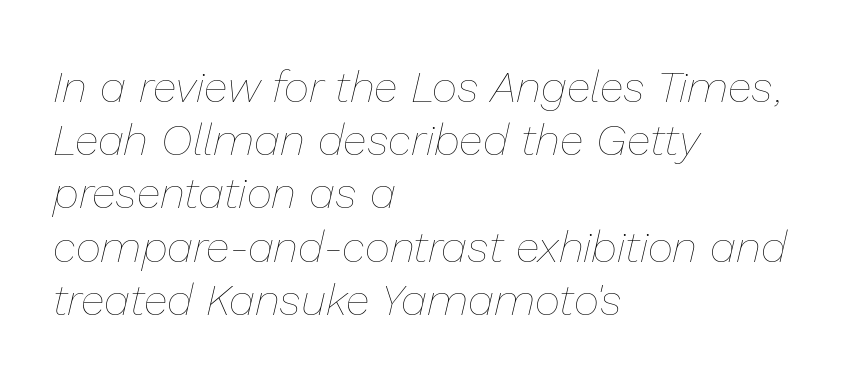
Q: Is the text bold? A: No.
Q: Is the text italic (slanted)? A: Yes, it leans right by about 13 degrees.
Q: Is the text underlined? A: No.
Q: How is the paragraph aligned? A: Left-aligned.
Q: Is the spacing between letters normal or unusually wide? A: Normal.
Q: Width (condensed, normal, or wide)? A: Normal.
Q: Stroke contrast? A: Low.
Q: x-height? A: Medium.
Q: Monospaced? A: No.
